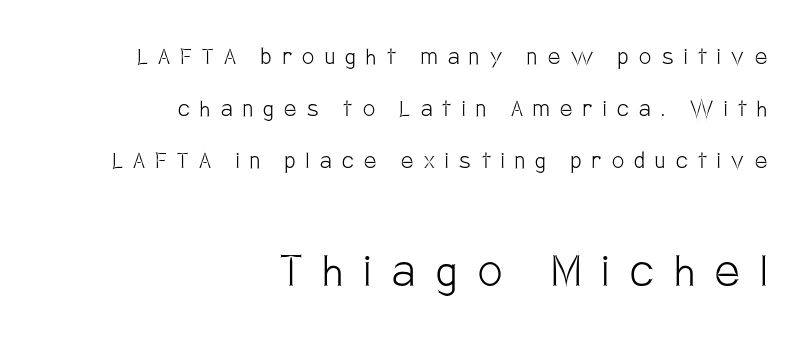
The strokes carry an ordinary text weight at most. Loose tracking; the words dissolve into strings of separated letters. Spacing verdict: proportional, widths tailored to each character. Observe the absence of serifs on each vertical stroke in this sample. The designer dialed line spacing up above the default.
